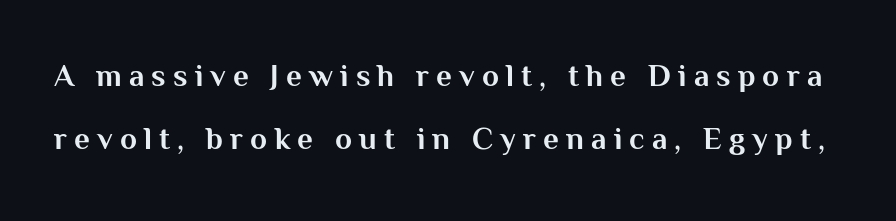
Q: Is the text bold? A: Yes.
Q: Is the text italic (slanted)? A: No, it is upright.
Q: Is the typeface a serif or a sans-serif typeface? A: Sans-serif.
Q: Is the text underlined? A: No.
Q: Is the spacing between letters normal or unusually wide? A: Unusually wide.
Q: Is the spacing between lines tight, normal or loose? A: Loose.
Q: Width (condensed, normal, or wide)? A: Normal.
Q: Stroke contrast? A: Medium.
Q: x-height? A: Medium.
Q: Monospaced? A: No.
